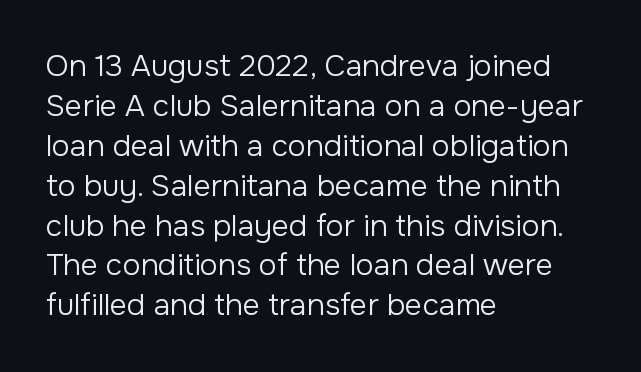
{"serif": "no", "italic": "no", "bold": "no", "weight": "regular", "width": "normal", "stroke_contrast": "low", "x_height": "medium", "monospaced": "no", "underline": "no", "align": "left", "line_spacing": "normal", "line_spacing_ratio": 1.33, "letter_spacing": "normal", "letter_spacing_em": 0.0, "glyph_px": 30}
